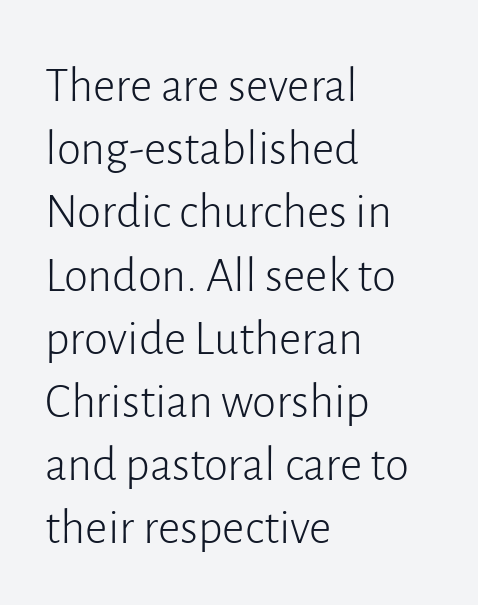
The image shows 49 px light sans-serif type, upright; set left-aligned, normal line spacing (1.29x), normal letter spacing, not underlined; low stroke contrast and a medium x-height.
